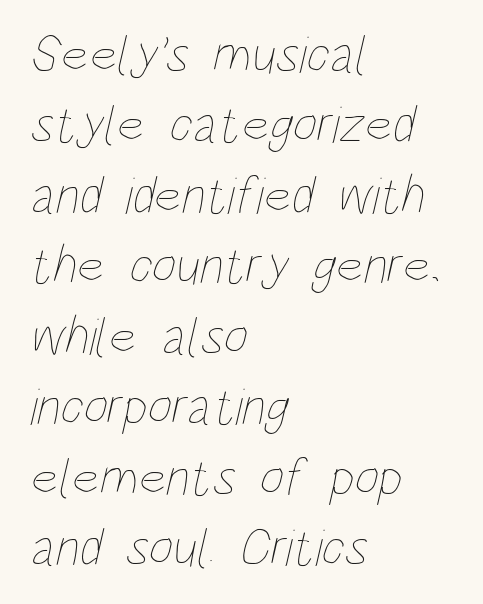
Caption: face not bold, strokes unweighted. Every row of glyphs begins at an identical x-position on the left. Varying glyph widths throughout — classic text-font behaviour. Check under the words: just untouched page. Characters follow at the spacing the type designer built in. Baseline-to-baseline distance is the conventional proportion of letter height.
